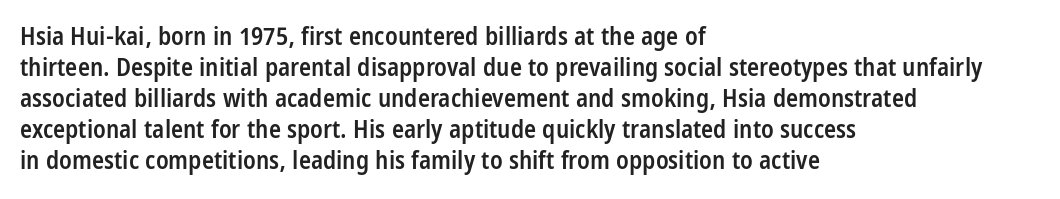
Q: Is the text bold? A: Semi-bold.
Q: Is the text italic (slanted)? A: No, it is upright.
Q: Is the text underlined? A: No.
Q: How is the paragraph aligned? A: Left-aligned.
Q: Is the spacing between letters normal or unusually wide? A: Normal.
